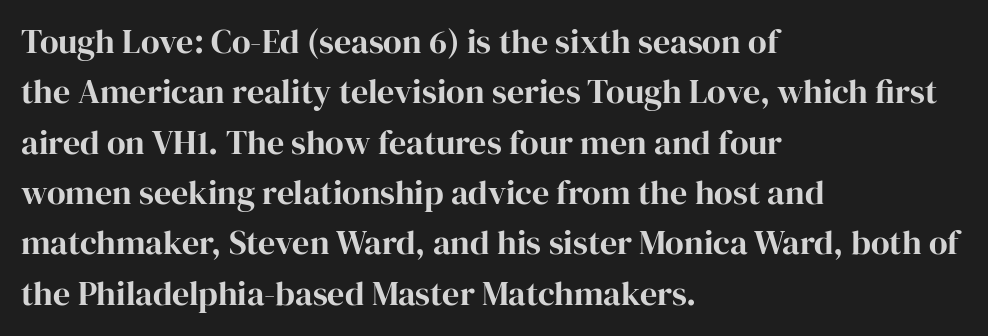
Q: Is the text italic (slanted)? A: No, it is upright.
Q: Is the typeface a serif or a sans-serif typeface? A: Serif.
Q: Is the text underlined? A: No.
Q: How is the paragraph aligned? A: Left-aligned.
Q: Is the spacing between letters normal or unusually wide? A: Normal.
Q: Is the spacing between lines tight, normal or loose? A: Normal.
Q: Width (condensed, normal, or wide)? A: Normal.
Q: Stroke contrast? A: High.
Q: x-height? A: Medium.
Q: Monospaced? A: No.
